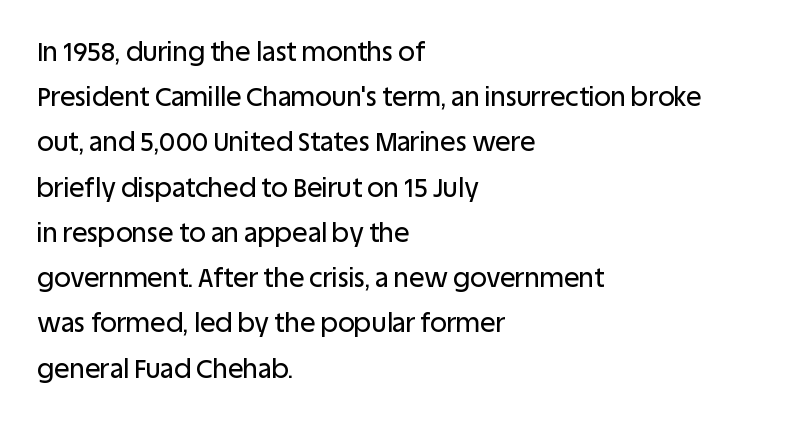
Q: Is the text italic (slanted)? A: No, it is upright.
Q: Is the text underlined? A: No.
Q: How is the paragraph aligned? A: Left-aligned.
Q: Is the spacing between letters normal or unusually wide? A: Normal.
